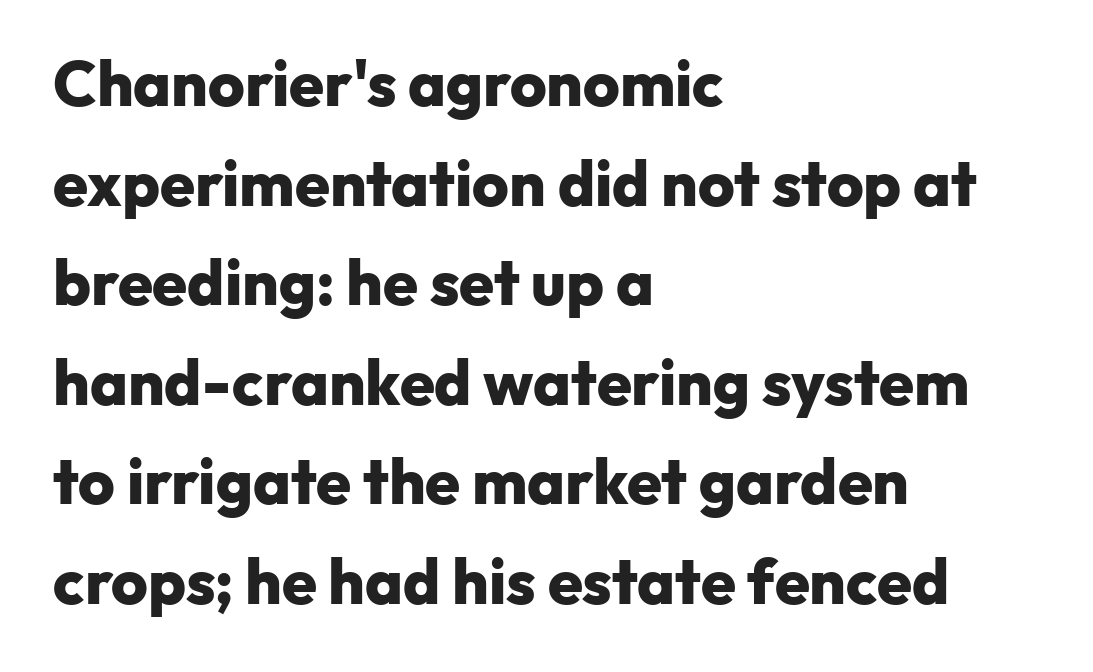
The image shows 63 px heavy sans-serif type, upright; set left-aligned, normal line spacing (1.58x), normal letter spacing, not underlined; low stroke contrast and a medium x-height.
